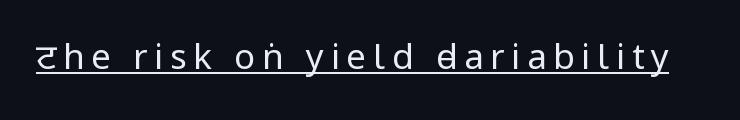
Q: Is the text bold? A: No.
Q: Is the text italic (slanted)? A: No, it is upright.
Q: Is the typeface a serif or a sans-serif typeface? A: Sans-serif.
Q: Is the text underlined? A: Yes.
Q: Width (condensed, normal, or wide)? A: Condensed.
Q: Stroke contrast? A: Low.
